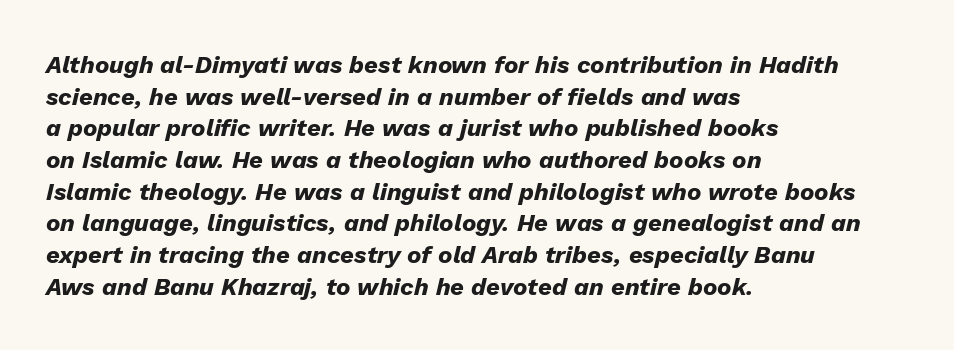
The space directly below the letters is spotless. A dark, heavy texture on the line: the type is bold. Compared with a centered layout, this one pins lines to the left instead. A typesetter would call this zero additional tracking. The font's italic variant was chosen for this text.
